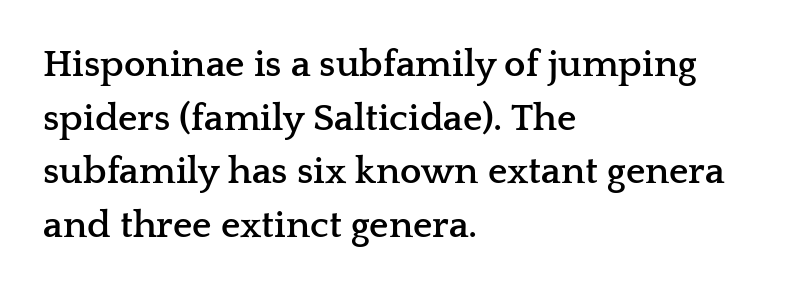
The image shows 38 px semibold, wide serif type, upright; set left-aligned, normal line spacing (1.41x), normal letter spacing, not underlined; low stroke contrast and a medium x-height.
